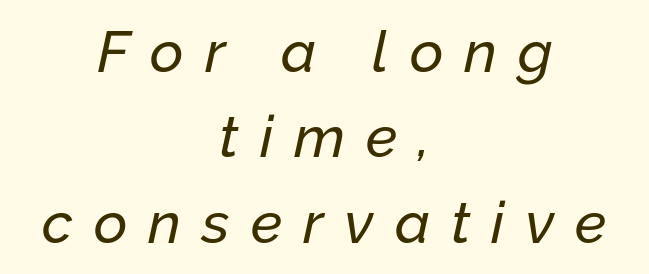
Q: Is the text italic (slanted)? A: Yes, it leans right by about 12 degrees.
Q: Is the text underlined? A: No.
Q: How is the paragraph aligned? A: Centered.
Q: Is the spacing between letters normal or unusually wide? A: Unusually wide.
Q: Is the spacing between lines tight, normal or loose? A: Normal.
Q: Width (condensed, normal, or wide)? A: Normal.
Q: Stroke contrast? A: Low.
Q: x-height? A: Medium.
Q: Monospaced? A: No.
